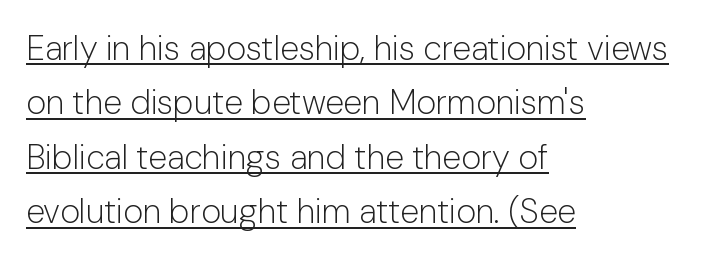
Q: Is the text bold? A: No.
Q: Is the text italic (slanted)? A: No, it is upright.
Q: Is the typeface a serif or a sans-serif typeface? A: Sans-serif.
Q: Is the text underlined? A: Yes.
Q: How is the paragraph aligned? A: Left-aligned.
Q: Is the spacing between letters normal or unusually wide? A: Normal.
Q: Is the spacing between lines tight, normal or loose? A: Normal.
Q: Width (condensed, normal, or wide)? A: Normal.
Q: Stroke contrast? A: Low.
Q: x-height? A: Medium.
Q: Monospaced? A: No.
